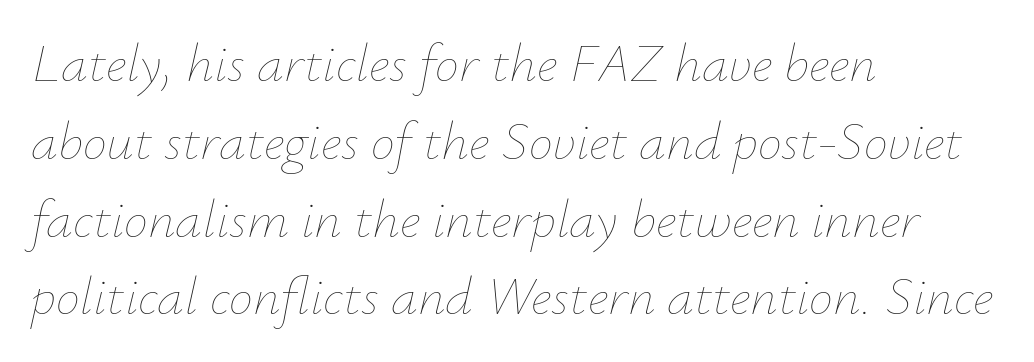
Counters stay open thanks to moderate or lighter strokes. This sample is left-justified, so line endings fall wherever the words run out. Plain, unruled lines of type. You could not count columns in this text — the font is proportionally spaced. There's an unmistakable incline to the writing here.
